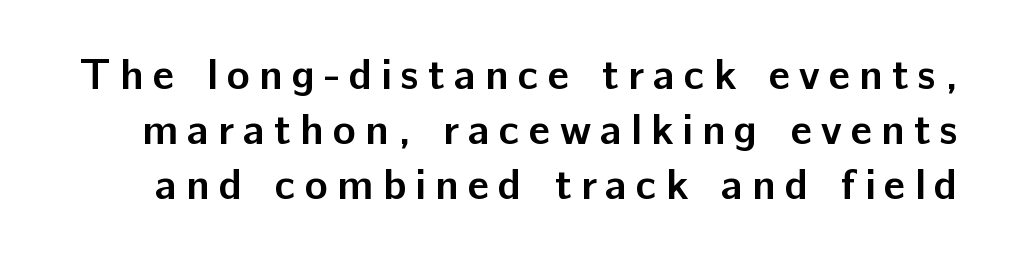
Q: Is the text bold? A: Yes.
Q: Is the text italic (slanted)? A: No, it is upright.
Q: Is the typeface a serif or a sans-serif typeface? A: Sans-serif.
Q: Is the text underlined? A: No.
Q: Is the spacing between letters normal or unusually wide? A: Unusually wide.
Q: Is the spacing between lines tight, normal or loose? A: Normal.
Q: Width (condensed, normal, or wide)? A: Normal.
Q: Stroke contrast? A: Low.
Q: x-height? A: Medium.
Q: Monospaced? A: No.
